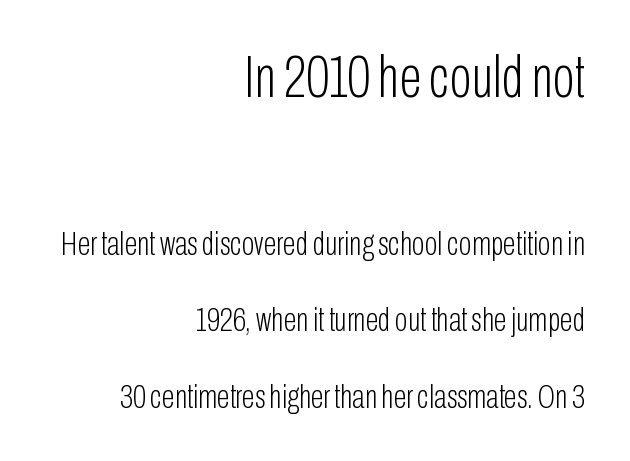
{"serif": "no", "italic": "no", "bold": "no", "weight": "light", "width": "condensed", "stroke_contrast": "low", "x_height": "medium", "monospaced": "no", "underline": "no", "align": "right", "line_spacing": "loose", "line_spacing_ratio": 2.25, "letter_spacing": "normal", "letter_spacing_em": 0.0, "larger_block": "first", "size_ratio": 1.74, "glyph_px": 59}
